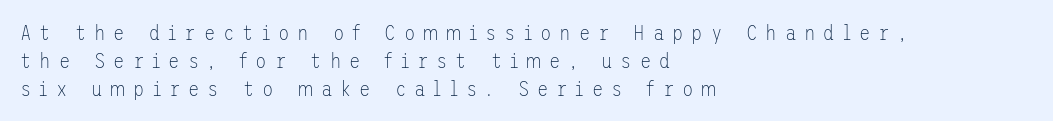
Q: Is the text bold? A: No.
Q: Is the text italic (slanted)? A: No, it is upright.
Q: Is the text underlined? A: No.
Q: How is the paragraph aligned? A: Left-aligned.
Q: Is the spacing between letters normal or unusually wide? A: Unusually wide.
Q: Is the spacing between lines tight, normal or loose? A: Normal.
